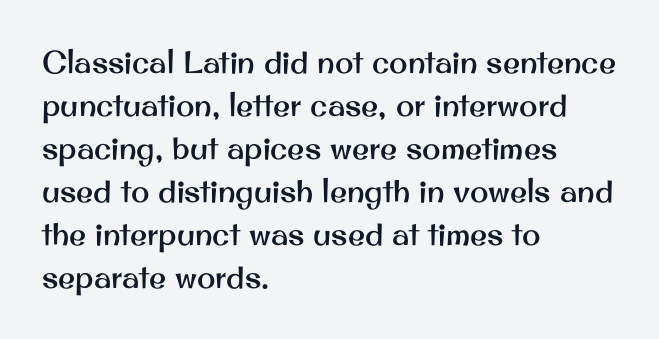
The paragraph shown leans on its left margin. Is there any slant? The stems are plumb. Grotesque or geometric, the face here clearly has no serifs. The baseline area is clear. Varying glyph widths throughout — classic text-font behaviour.
